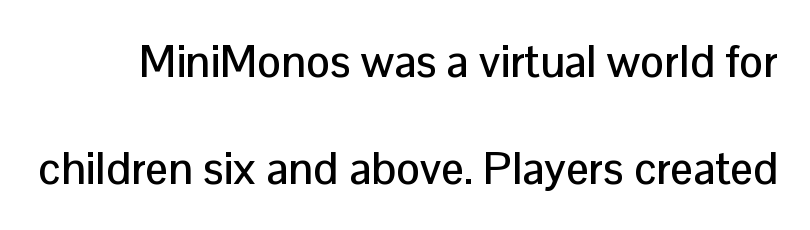
The image shows 45 px sans-serif type, upright; set loose line spacing (2.37x), normal letter spacing, not underlined; low stroke contrast and a medium x-height.
